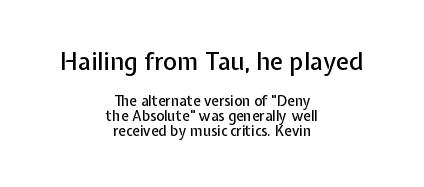
Q: Is the text italic (slanted)? A: No, it is upright.
Q: Is the text underlined? A: No.
Q: How is the paragraph aligned? A: Centered.
Q: Is the spacing between letters normal or unusually wide? A: Normal.
Q: Is the spacing between lines tight, normal or loose? A: Tight.
Q: Which block of text is set in a larger size, the first (top) or the second (bottom)? A: The first (top) one.
